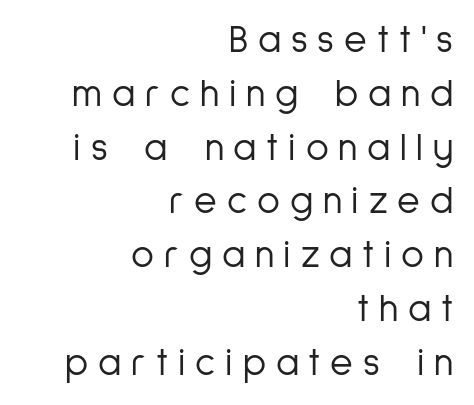
{"serif": "no", "italic": "no", "bold": "no", "weight": "light", "width": "condensed", "stroke_contrast": "low", "x_height": "medium", "monospaced": "no", "underline": "no", "align": "right", "line_spacing": "normal", "line_spacing_ratio": 1.38, "letter_spacing": "wide", "letter_spacing_em": 0.25, "glyph_px": 39}
